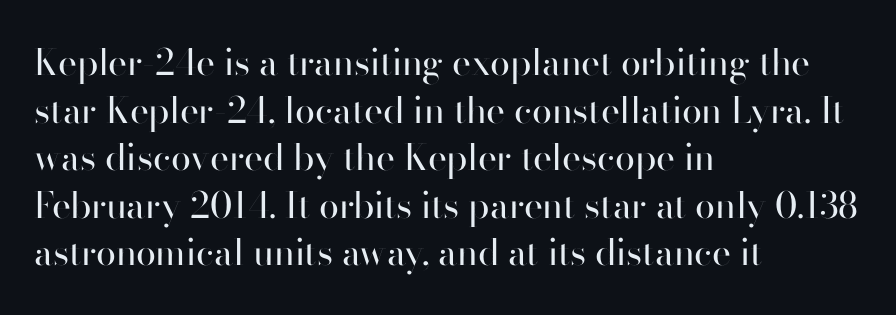
The image shows 36 px regular-weight sans-serif type, upright; set left-aligned, normal line spacing (1.32x), normal letter spacing, not underlined; high stroke contrast and a small x-height.
